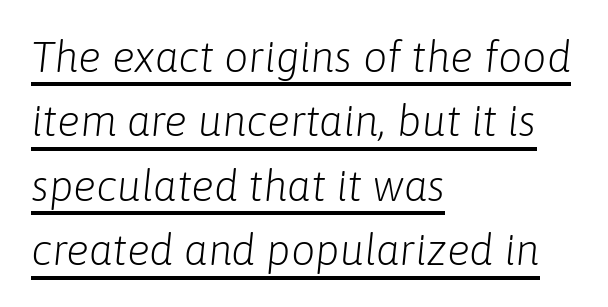
Q: Is the text bold? A: No.
Q: Is the text italic (slanted)? A: Yes, it leans right by about 6 degrees.
Q: Is the text underlined? A: Yes.
Q: How is the paragraph aligned? A: Left-aligned.
Q: Is the spacing between letters normal or unusually wide? A: Normal.
Q: Is the spacing between lines tight, normal or loose? A: Normal.
Q: Width (condensed, normal, or wide)? A: Normal.
Q: Stroke contrast? A: Low.
Q: x-height? A: Medium.
Q: Monospaced? A: No.
